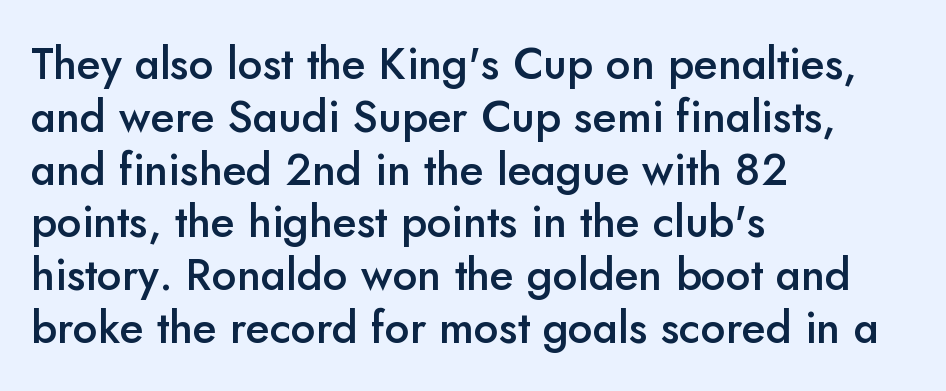
Q: Is the text bold? A: Semi-bold.
Q: Is the text italic (slanted)? A: No, it is upright.
Q: Is the typeface a serif or a sans-serif typeface? A: Sans-serif.
Q: Is the text underlined? A: No.
Q: How is the paragraph aligned? A: Left-aligned.
Q: Is the spacing between letters normal or unusually wide? A: Normal.
Q: Width (condensed, normal, or wide)? A: Normal.
Q: Stroke contrast? A: Low.
Q: x-height? A: Small.
Q: Monospaced? A: No.
